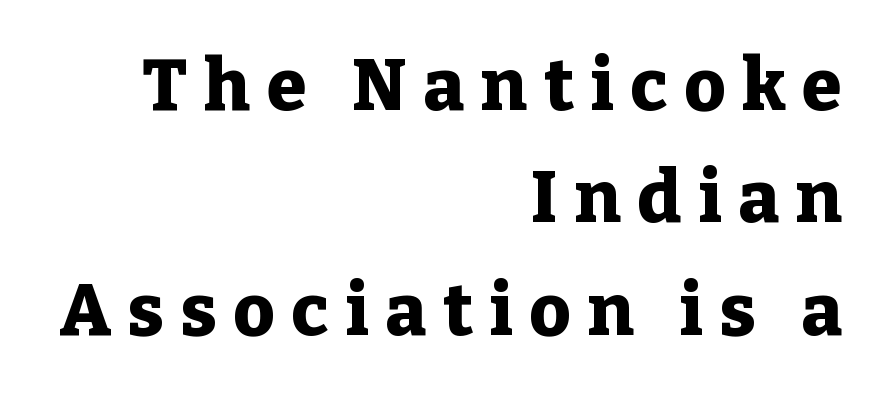
Caption: multi-line text, flush right, ragged left. The passage shown is emphatically bold. The text was rendered using a seriffed face with decorative stroke endings. Character widths vary here, with narrow letters taking less room than wide ones. Glyph-to-glyph distance is far greater than everyday printed text.
